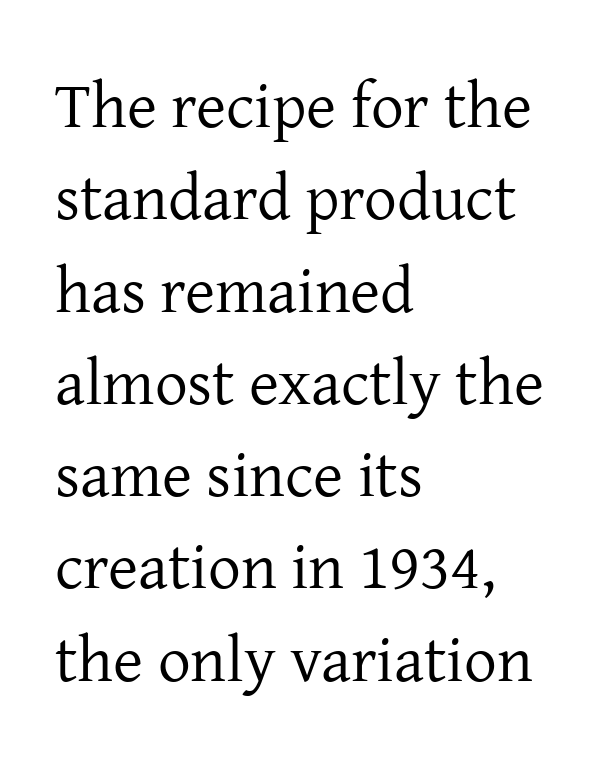
The image shows 65 px regular-weight serif type, upright; set left-aligned, normal line spacing (1.42x), normal letter spacing, not underlined; low stroke contrast and a medium x-height.
